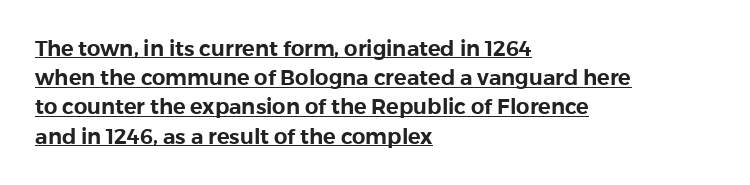
{"italic": "no", "underline": "yes", "align": "left", "line_spacing": "normal", "line_spacing_ratio": 1.39, "letter_spacing": "normal", "letter_spacing_em": 0.0, "glyph_px": 21}
